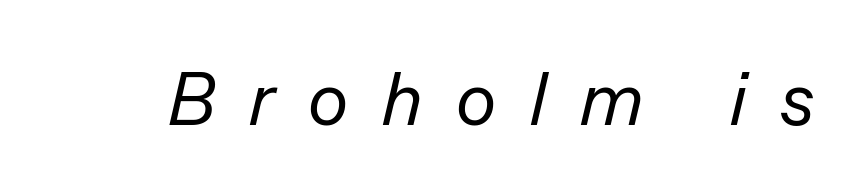
Caption: face not bold, strokes unweighted. Slanted lettering throughout. You could only call the tracking loose — the letters float apart. The glyphs are unaccompanied by any horizontal stroke below them. Looks like regular typesetting: each glyph gets only the width it needs.
